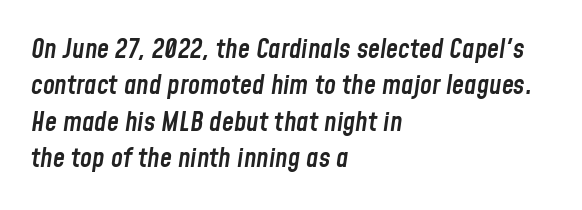
Q: Is the text bold? A: Semi-bold.
Q: Is the text italic (slanted)? A: Yes, it leans right by about 8 degrees.
Q: Is the text underlined? A: No.
Q: How is the paragraph aligned? A: Left-aligned.
Q: Is the spacing between letters normal or unusually wide? A: Normal.
Q: Is the spacing between lines tight, normal or loose? A: Normal.
